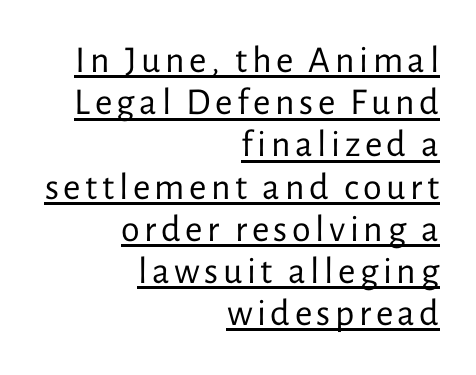
The image shows 38 px regular-weight sans-serif type, upright; set right-aligned, tight line spacing (1.11x), underlined; low stroke contrast and a medium x-height.
